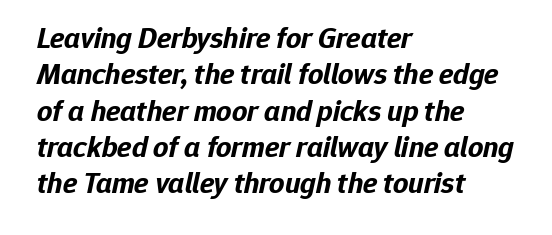
Q: Is the text bold? A: Yes.
Q: Is the text italic (slanted)? A: Yes, it leans right by about 12 degrees.
Q: Is the text underlined? A: No.
Q: How is the paragraph aligned? A: Left-aligned.
Q: Is the spacing between letters normal or unusually wide? A: Normal.
Q: Width (condensed, normal, or wide)? A: Normal.
Q: Stroke contrast? A: Low.
Q: x-height? A: Medium.
Q: Monospaced? A: No.
